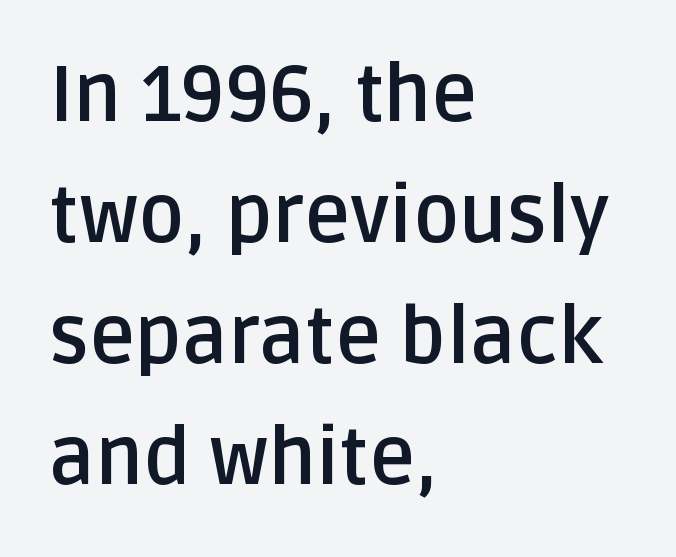
Q: Is the text bold? A: Yes.
Q: Is the text italic (slanted)? A: No, it is upright.
Q: Is the typeface a serif or a sans-serif typeface? A: Sans-serif.
Q: Is the text underlined? A: No.
Q: How is the paragraph aligned? A: Left-aligned.
Q: Is the spacing between letters normal or unusually wide? A: Normal.
Q: Is the spacing between lines tight, normal or loose? A: Normal.
Q: Width (condensed, normal, or wide)? A: Normal.
Q: Stroke contrast? A: Low.
Q: x-height? A: Large.
Q: Monospaced? A: No.
